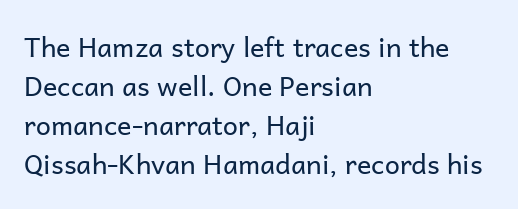
Nothing heavy about these letters — not bold at all. The block of text has a typical density, with ordinary space between rows. Posture: straight, roman, zero tilt. Quick note: underline off. The letterforms sit shoulder to shoulder at normal distance.
